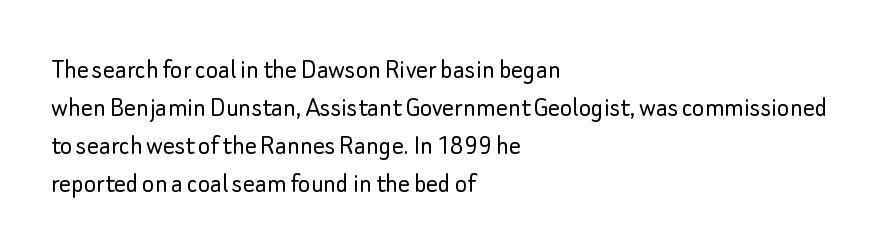
{"serif": "no", "italic": "no", "bold": "no", "weight": "light", "width": "normal", "stroke_contrast": "low", "x_height": "small", "monospaced": "no", "underline": "no", "align": "left", "line_spacing": "normal", "line_spacing_ratio": 1.31, "letter_spacing": "normal", "letter_spacing_em": 0.0, "glyph_px": 29}
